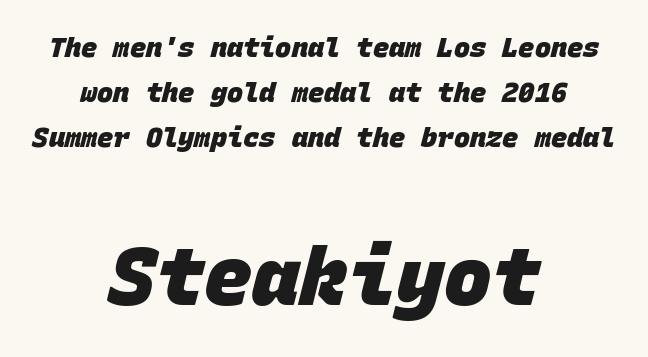
The image shows 80 px heavy sans-serif type, monospaced; set centered, normal line spacing (1.66x), normal letter spacing, not underlined; the second (bottom) block is 2.96x larger; low stroke contrast and a large x-height.
